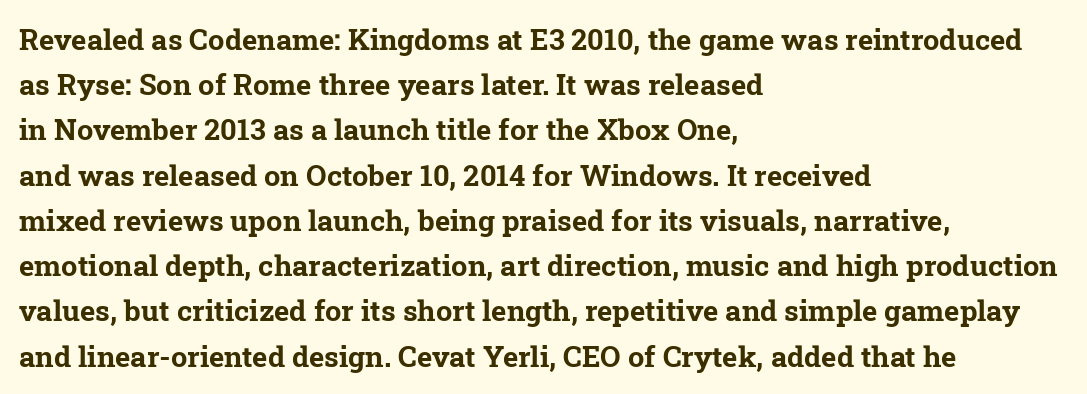
Q: Is the text bold? A: Yes.
Q: Is the typeface a serif or a sans-serif typeface? A: Serif.
Q: Is the text underlined? A: No.
Q: How is the paragraph aligned? A: Left-aligned.
Q: Is the spacing between letters normal or unusually wide? A: Normal.
Q: Is the spacing between lines tight, normal or loose? A: Normal.
Q: Width (condensed, normal, or wide)? A: Normal.
Q: Stroke contrast? A: Low.
Q: x-height? A: Medium.
Q: Monospaced? A: No.
